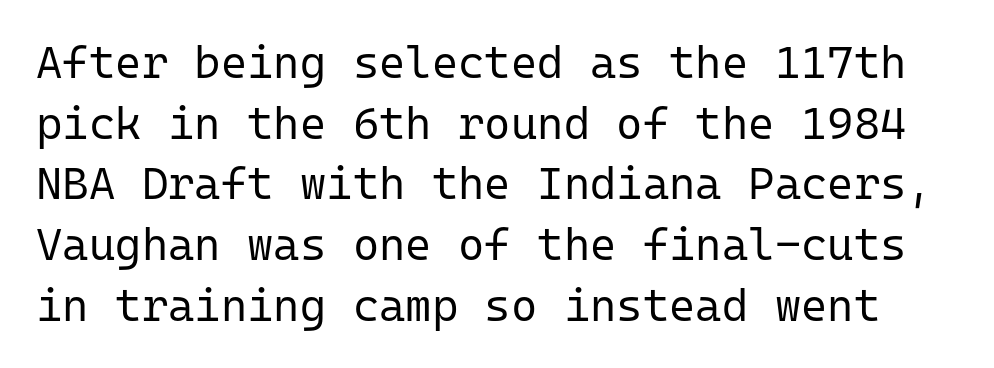
These glyphs show unthickened strokes, regular width or finer. A sans-serif font was chosen for this passage. This sample keeps an unexceptional amount of space between lines. The passage shown is typed in a monospace face where columns stay perfectly aligned. Tracking value appears to be zero — textbook default spacing. A bare baseline throughout the passage.
